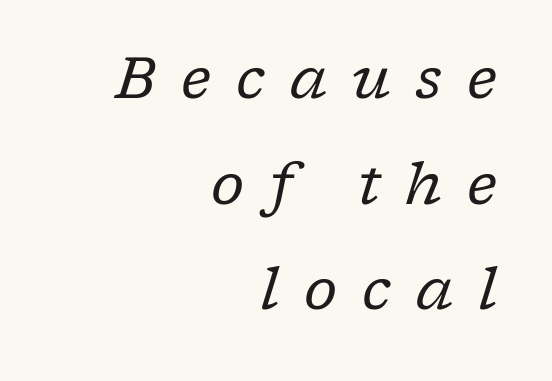
Letterform terminals end in serifs throughout the passage. Would a proofreader flag this as italicized? Yes. You could not count columns in this text — the font is proportionally spaced. Counters stay open thanks to moderate or lighter strokes. The face used here is rendered with a markedly widened letterfit. This sample is right-justified, so line beginnings fall wherever the words allow.
